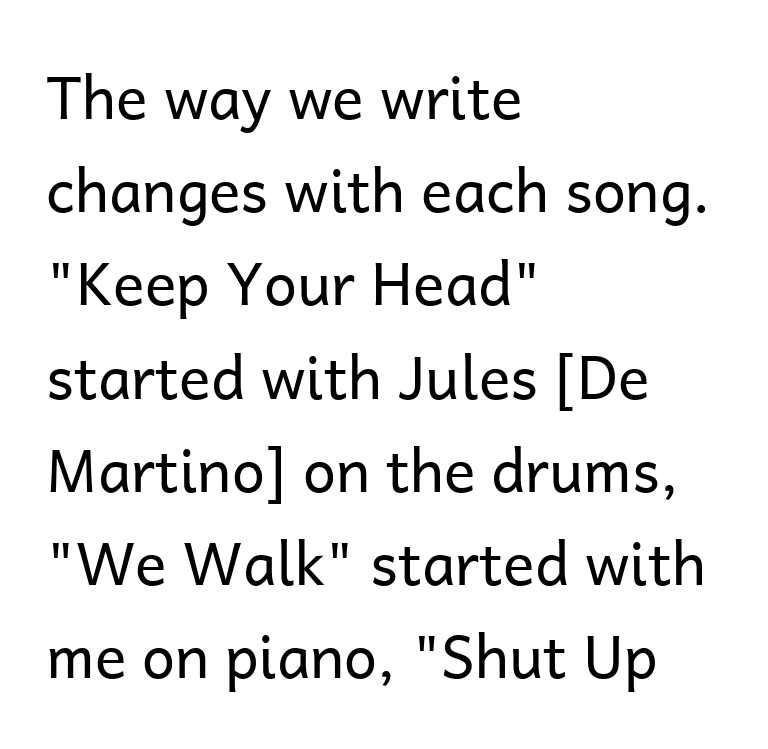
Q: Is the text bold? A: No.
Q: Is the text italic (slanted)? A: No, it is upright.
Q: Is the typeface a serif or a sans-serif typeface? A: Sans-serif.
Q: Is the text underlined? A: No.
Q: How is the paragraph aligned? A: Left-aligned.
Q: Is the spacing between letters normal or unusually wide? A: Normal.
Q: Is the spacing between lines tight, normal or loose? A: Normal.
Q: Width (condensed, normal, or wide)? A: Normal.
Q: Stroke contrast? A: Low.
Q: x-height? A: Medium.
Q: Monospaced? A: No.
